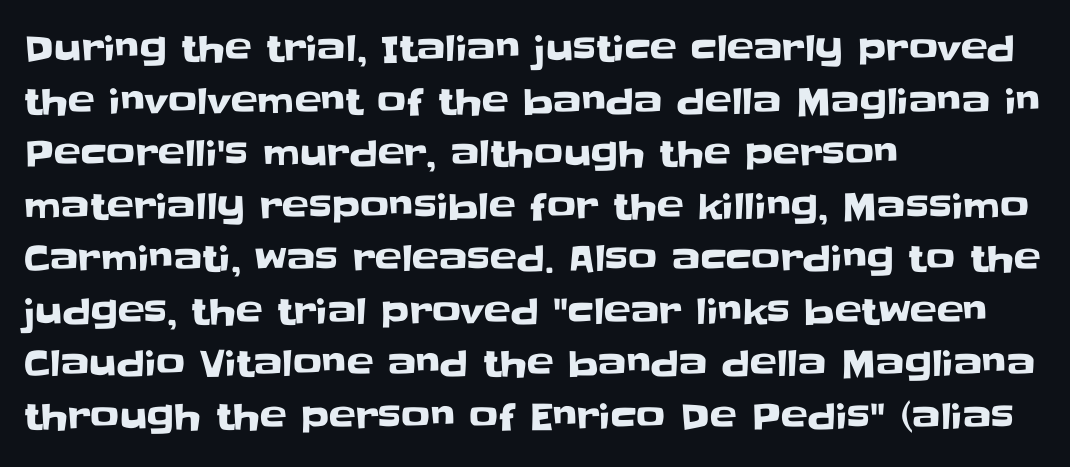
{"serif": "no", "italic": "no", "width": "normal", "stroke_contrast": "low", "x_height": "large", "monospaced": "no", "underline": "no", "align": "left", "line_spacing": "normal", "line_spacing_ratio": 1.46, "letter_spacing": "normal", "letter_spacing_em": 0.0, "glyph_px": 36}
